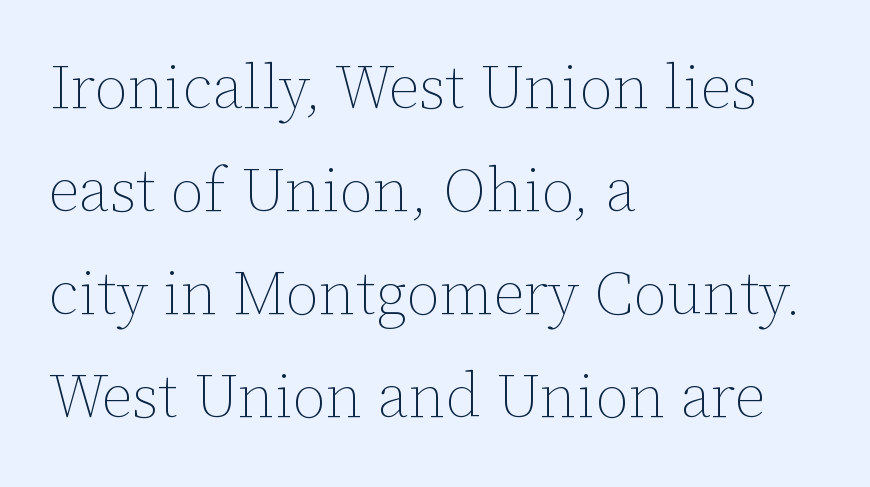
{"italic": "no", "bold": "no", "weight": "thin", "width": "normal", "stroke_contrast": "low", "x_height": "medium", "monospaced": "no", "underline": "no", "align": "left", "line_spacing": "normal", "line_spacing_ratio": 1.69, "letter_spacing": "normal", "letter_spacing_em": 0.0, "glyph_px": 61}
